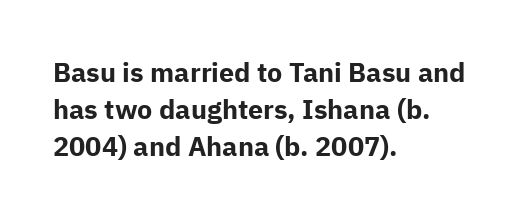
The image shows 27 px bold type, upright; set left-aligned, normal line spacing (1.37x), normal letter spacing, not underlined.
